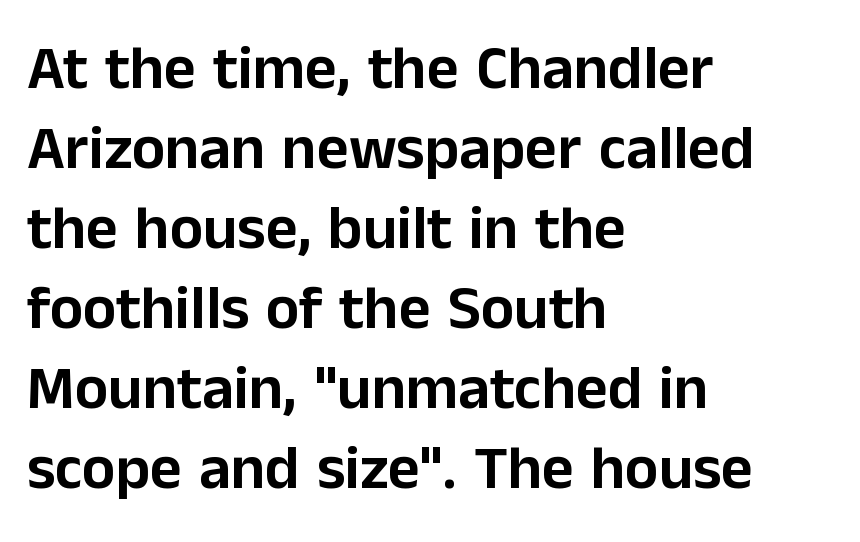
You could not count columns in this text — the font is proportionally spaced. Standard letterfit; no display-style spreading of the glyphs. Just letters on the line, the space beneath them empty. Reading down the block, your eye returns to a fixed left position each line.
